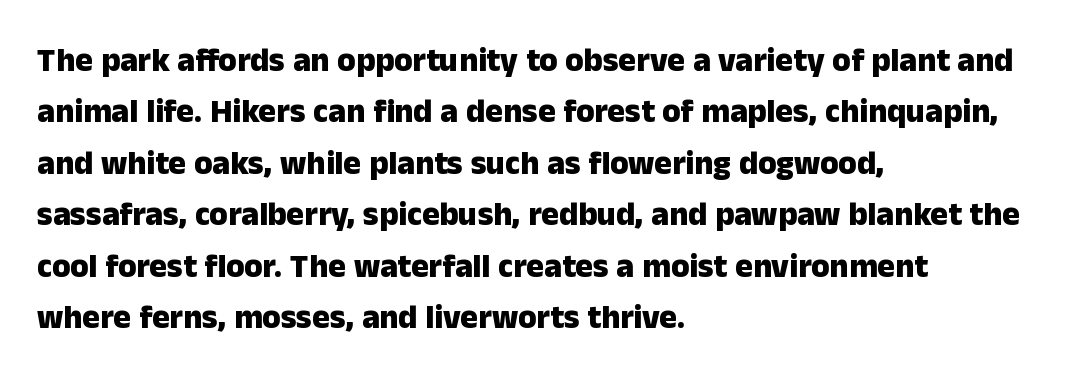
The image shows 33 px heavy sans-serif type, upright; set left-aligned, normal line spacing (1.56x), normal letter spacing, not underlined; low stroke contrast and a medium x-height.
